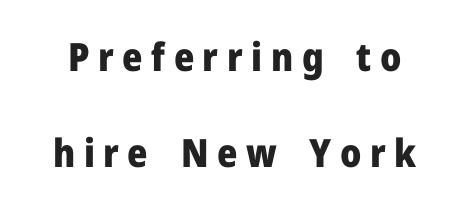
{"serif": "no", "italic": "no", "bold": "yes", "weight": "heavy", "width": "normal", "stroke_contrast": "low", "x_height": "medium", "monospaced": "no", "underline": "no", "line_spacing": "loose", "line_spacing_ratio": 2.46, "letter_spacing": "wide", "letter_spacing_em": 0.22, "glyph_px": 39}
